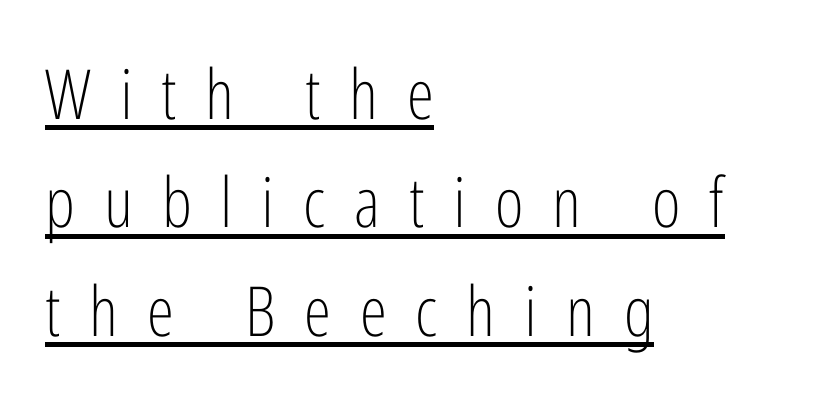
Each word looks stretched out because of the extra space between its letters. Layout note: lines flush left. Nothing sits at the stroke ends, so this counts as sans-serif. The rows are spaced the way most documents space them.
